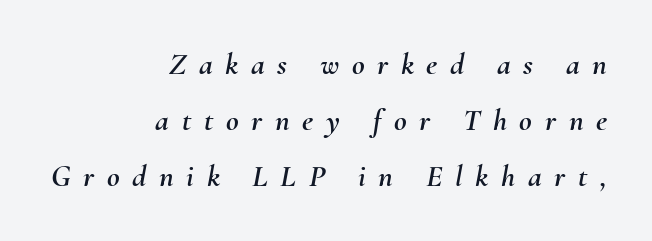
Descender tails drop into unmarked territory. The lettering tilts uniformly, giving the passage an italic look. Letter spacing: wide. These lines are rendered in a variable-pitch font. These lines are set flush right with a ragged left edge.
